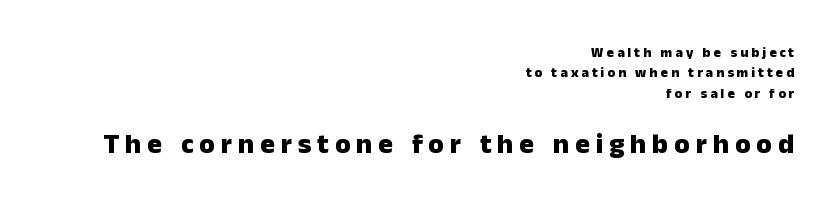
{"serif": "no", "italic": "no", "bold": "yes", "weight": "heavy", "width": "normal", "stroke_contrast": "low", "x_height": "medium", "monospaced": "no", "underline": "no", "align": "right", "line_spacing": "normal", "line_spacing_ratio": 1.45, "letter_spacing": "wide", "letter_spacing_em": 0.21, "larger_block": "second", "size_ratio": 2.0, "glyph_px": 28}
